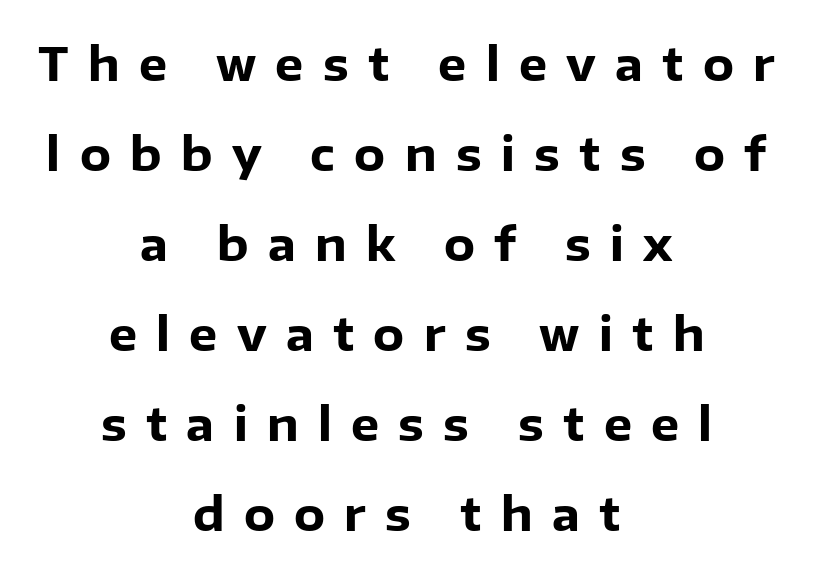
{"serif": "no", "italic": "no", "bold": "yes", "weight": "heavy", "width": "normal", "stroke_contrast": "low", "x_height": "medium", "monospaced": "no", "underline": "no", "align": "center", "line_spacing": "loose", "line_spacing_ratio": 2.0, "letter_spacing": "wide", "letter_spacing_em": 0.43, "glyph_px": 45}
